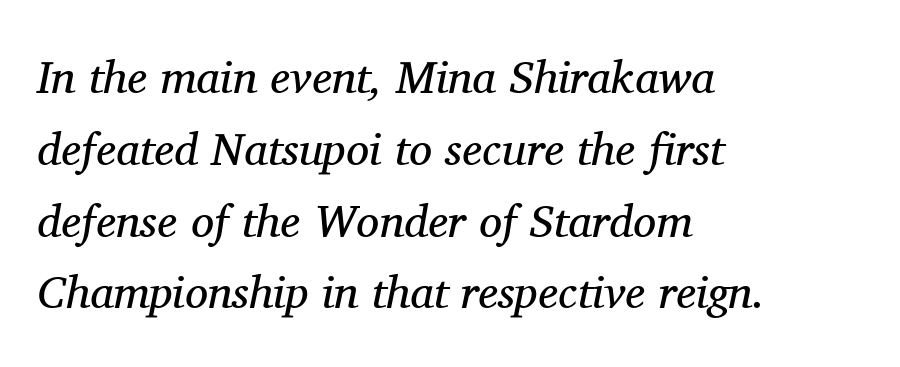
The image shows 46 px regular-weight serif type, italic (leaning right); set left-aligned, normal line spacing (1.56x), normal letter spacing, not underlined; medium stroke contrast and a medium x-height.
